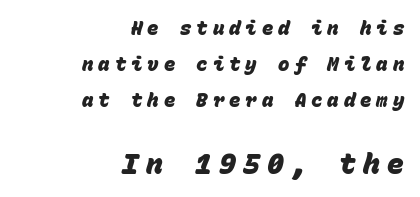
Q: Is the text bold? A: Yes.
Q: Is the typeface a serif or a sans-serif typeface? A: Sans-serif.
Q: Is the text underlined? A: No.
Q: How is the paragraph aligned? A: Right-aligned.
Q: Is the spacing between letters normal or unusually wide? A: Unusually wide.
Q: Is the spacing between lines tight, normal or loose? A: Loose.
Q: Which block of text is set in a larger size, the first (top) or the second (bottom)? A: The second (bottom) one.
Q: Width (condensed, normal, or wide)? A: Normal.
Q: Stroke contrast? A: Low.
Q: x-height? A: Large.
Q: Monospaced? A: Yes.
